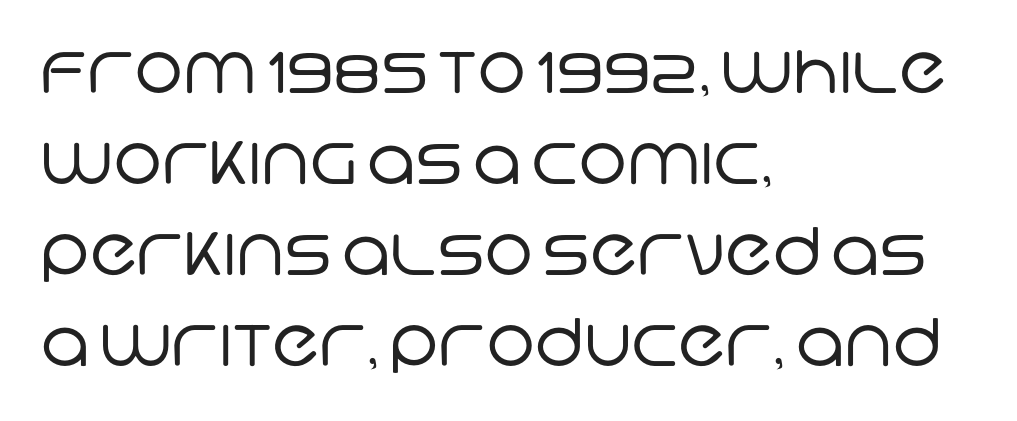
{"serif": "no", "bold": "no", "weight": "regular", "width": "normal", "stroke_contrast": "low", "x_height": "large", "monospaced": "no", "underline": "no", "align": "left", "line_spacing": "normal", "line_spacing_ratio": 1.38, "letter_spacing": "normal", "letter_spacing_em": 0.0, "glyph_px": 66}
